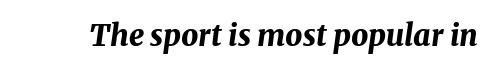
A typesetter would mark this as italic. Spacing verdict: proportional, widths tailored to each character. The tracking reads as untouched default to a designer's eye. The letters are bold, with thick, heavy strokes. A bare baseline throughout the passage.
